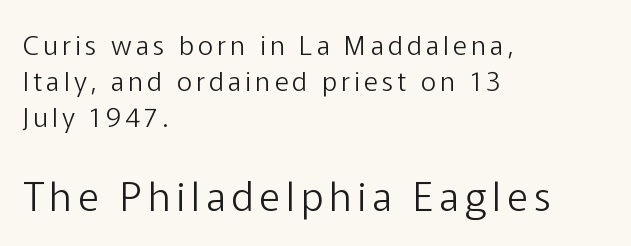
The image shows 40 px light sans-serif type, upright; set left-aligned, normal line spacing (1.34x), not underlined; the second (bottom) block is 1.48x larger; low stroke contrast and a medium x-height.
